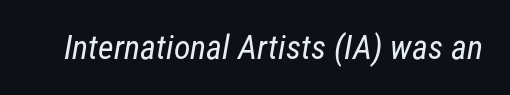
Summary of weight: not heavy and not bold. Is this a sans? Yes — the strokes have no serifs. Do the characters align in a grid? No, the font is proportional. The words here are not underlined. Short note: letters normally spaced.
